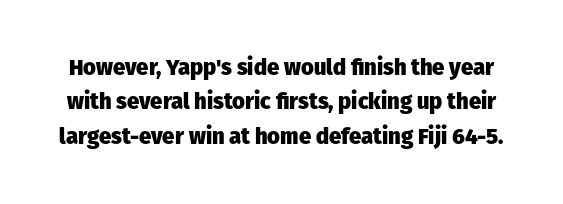
The image shows 22 px bold type, upright; set normal line spacing (1.56x), normal letter spacing, not underlined.
